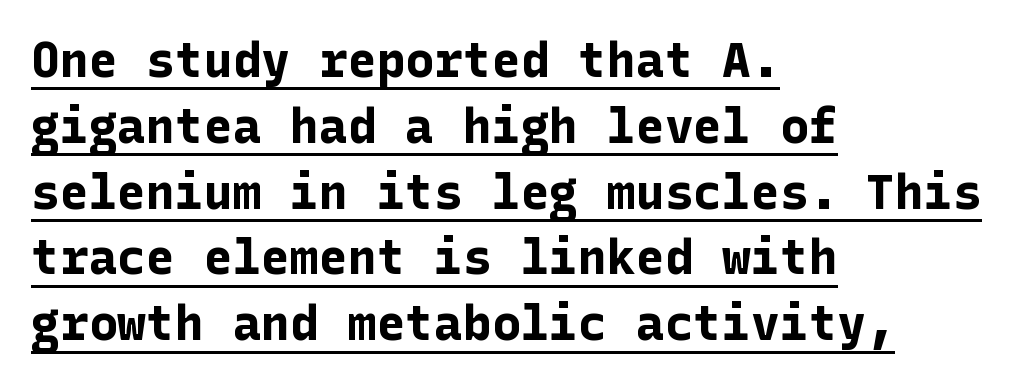
{"serif": "no", "italic": "no", "bold": "yes", "weight": "bold", "width": "normal", "stroke_contrast": "low", "x_height": "medium", "underline": "yes", "align": "left", "line_spacing": "normal", "line_spacing_ratio": 1.37, "letter_spacing": "normal", "letter_spacing_em": 0.0, "glyph_px": 48}
